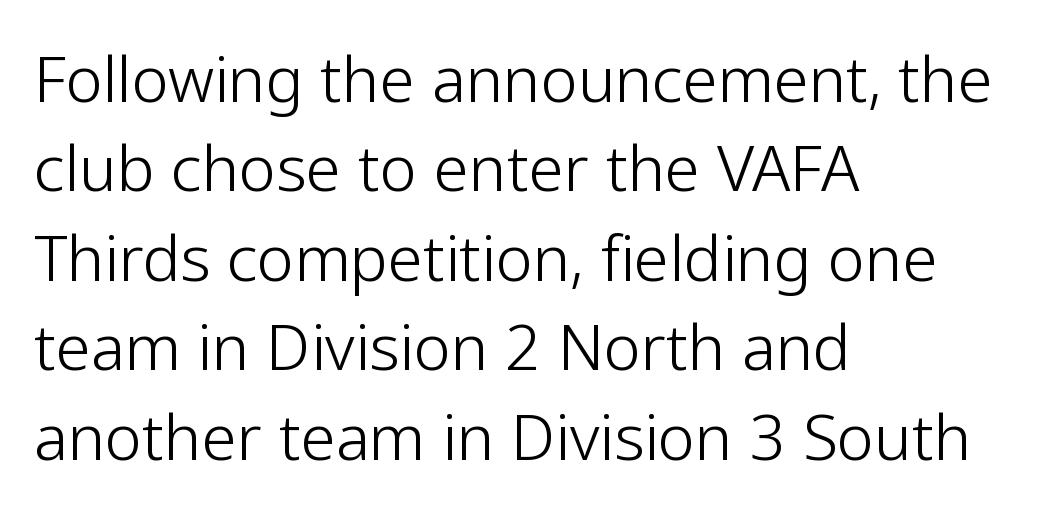
Is this a fixed-width face? No — the glyphs have proportional, varying widths. Nothing heavy about these letters — not bold at all. The font family rendered here belongs to the sans-serif group. The gap between lines stays unmarked.
